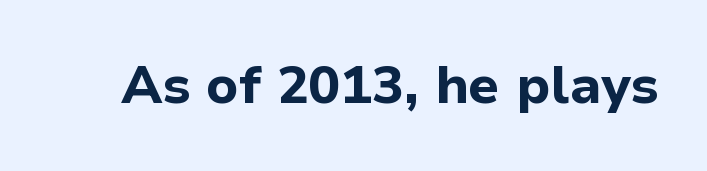
Q: Is the text bold? A: Yes.
Q: Is the text italic (slanted)? A: No, it is upright.
Q: Is the typeface a serif or a sans-serif typeface? A: Sans-serif.
Q: Is the text underlined? A: No.
Q: Is the spacing between letters normal or unusually wide? A: Normal.
Q: Width (condensed, normal, or wide)? A: Normal.
Q: Stroke contrast? A: Low.
Q: x-height? A: Medium.
Q: Monospaced? A: No.
